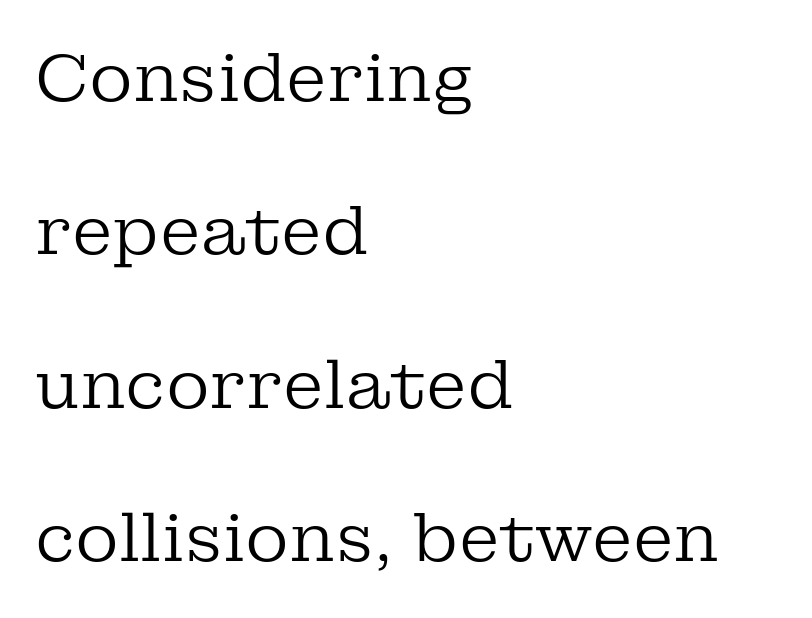
Stroke terminals: seriffed. The face used here is rendered with its standard letterfit. Heft: none added — not bold. Rendered with straight, roman letterforms.
